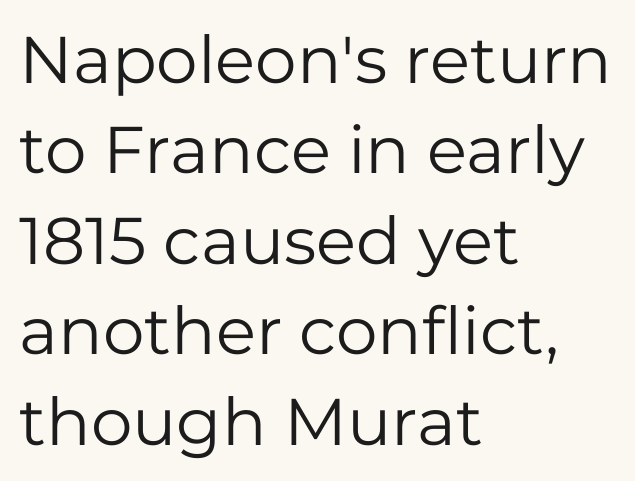
{"serif": "no", "italic": "no", "bold": "no", "weight": "regular", "width": "normal", "stroke_contrast": "low", "x_height": "medium", "monospaced": "no", "underline": "no", "align": "left", "line_spacing": "normal", "line_spacing_ratio": 1.37, "letter_spacing": "normal", "letter_spacing_em": 0.0, "glyph_px": 66}
